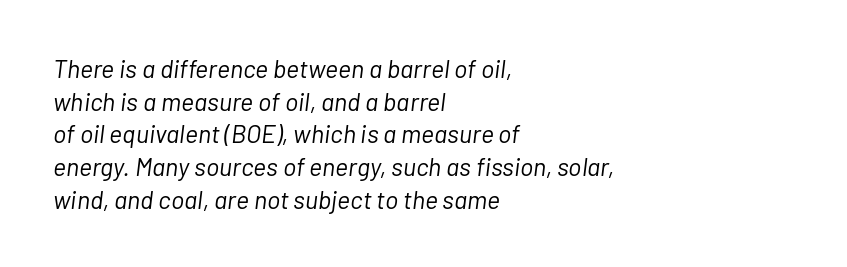
{"italic": "yes", "lean": "right", "slant_degrees": 7, "bold": "no", "underline": "no", "align": "left", "line_spacing": "normal", "line_spacing_ratio": 1.31, "letter_spacing": "normal", "letter_spacing_em": 0.0, "glyph_px": 25}
